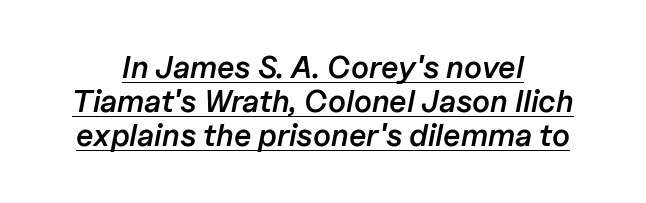
On the weight axis this lands at semibold, roughly 600. The letterforms sit shoulder to shoulder at normal distance. Looks like regular typesetting: each glyph gets only the width it needs. Underline: present. Observe the lean: these are italic letterforms. If you folded the block vertically in half, each line would mirror itself in length.
